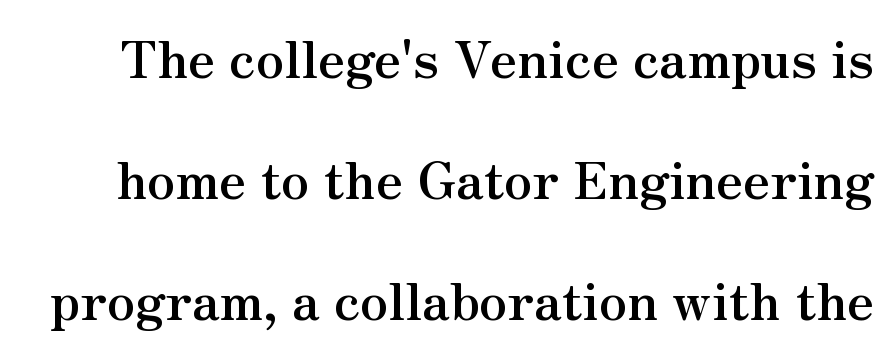
{"serif": "yes", "italic": "no", "bold": "yes", "weight": "semibold", "width": "normal", "stroke_contrast": "medium", "x_height": "small", "monospaced": "no", "underline": "no", "line_spacing": "loose", "line_spacing_ratio": 2.37, "letter_spacing": "normal", "letter_spacing_em": 0.0, "glyph_px": 51}
